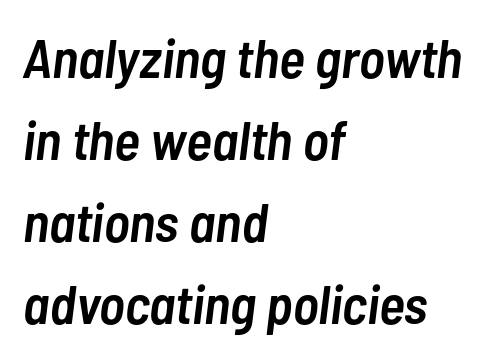
The image shows 55 px semibold, condensed type, italic (leaning right); set left-aligned, normal line spacing (1.49x), normal letter spacing, not underlined; low stroke contrast and a medium x-height.
